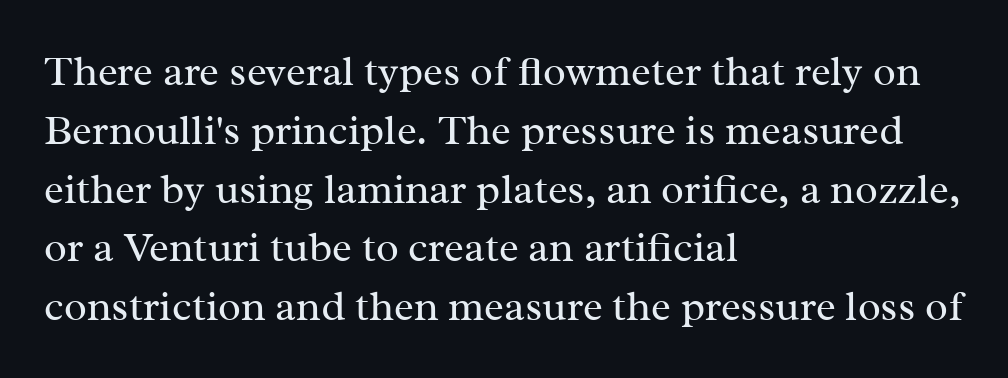
{"serif": "yes", "italic": "no", "bold": "no", "weight": "regular", "width": "normal", "stroke_contrast": "medium", "x_height": "medium", "monospaced": "no", "underline": "no", "align": "left", "line_spacing": "normal", "line_spacing_ratio": 1.4, "letter_spacing": "normal", "letter_spacing_em": 0.0, "glyph_px": 42}
